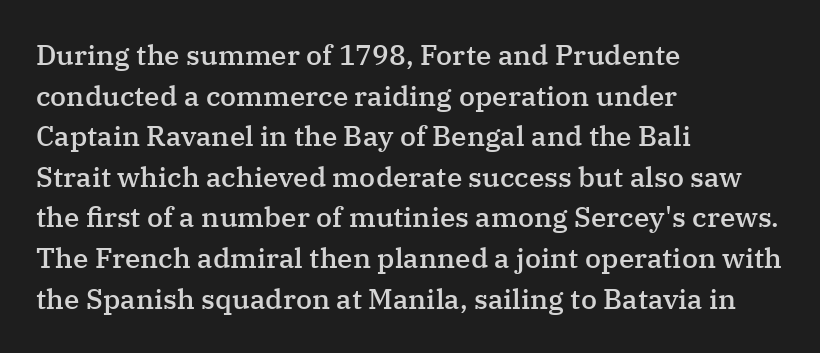
Q: Is the text bold? A: Semi-bold.
Q: Is the text italic (slanted)? A: No, it is upright.
Q: Is the typeface a serif or a sans-serif typeface? A: Serif.
Q: Is the text underlined? A: No.
Q: How is the paragraph aligned? A: Left-aligned.
Q: Is the spacing between letters normal or unusually wide? A: Normal.
Q: Is the spacing between lines tight, normal or loose? A: Normal.
Q: Width (condensed, normal, or wide)? A: Normal.
Q: Stroke contrast? A: Medium.
Q: x-height? A: Medium.
Q: Monospaced? A: No.
